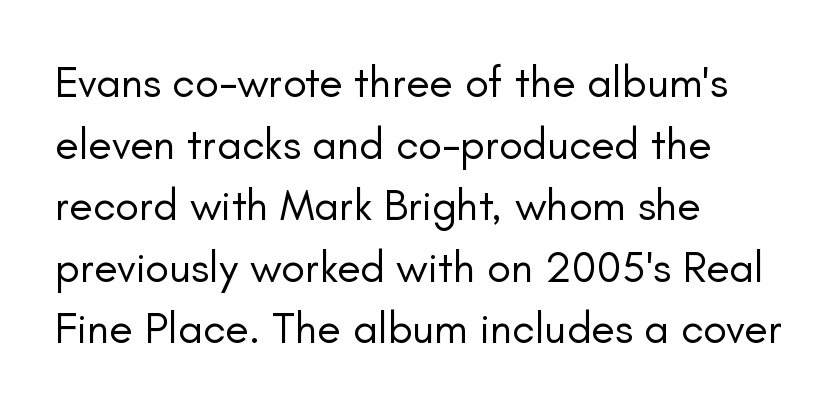
{"serif": "no", "italic": "no", "bold": "no", "weight": "regular", "width": "normal", "stroke_contrast": "low", "x_height": "small", "monospaced": "no", "underline": "no", "align": "left", "line_spacing": "normal", "line_spacing_ratio": 1.4, "letter_spacing": "normal", "letter_spacing_em": 0.0, "glyph_px": 44}
